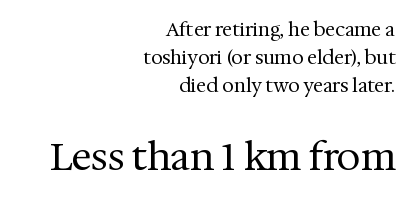
{"serif": "yes", "italic": "no", "bold": "no", "weight": "regular", "width": "normal", "stroke_contrast": "medium", "x_height": "medium", "monospaced": "no", "underline": "no", "align": "right", "line_spacing": "normal", "line_spacing_ratio": 1.48, "letter_spacing": "normal", "letter_spacing_em": 0.0, "larger_block": "second", "size_ratio": 2.0, "glyph_px": 38}
